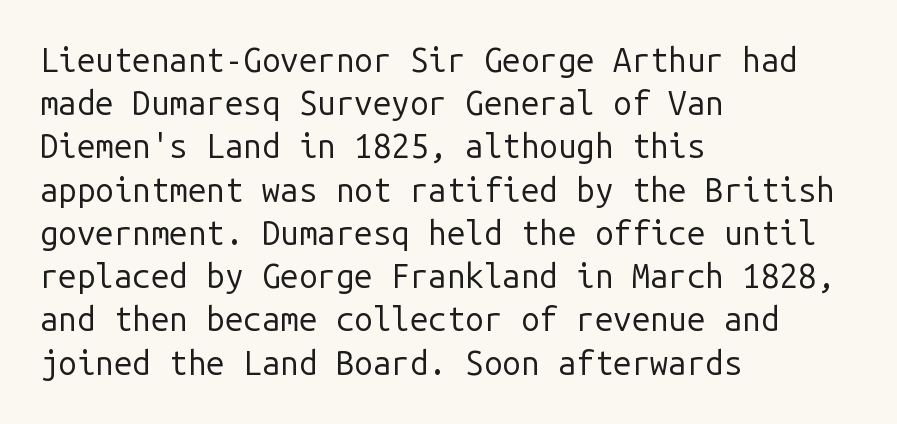
The typeface has the unassuming heft of standard copy or less. The rendering anchors every line to the left-hand side. Here the designer chose a console-style face with uniform glyph widths. Here the glyphs are tracked normally, forming tight word shapes. Every stem runs plumb, perpendicular to the baseline.
